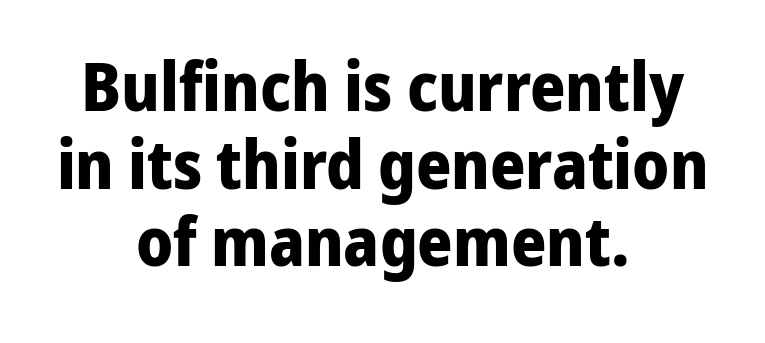
The image shows 68 px bold sans-serif type, upright; set centered, tight line spacing (1.14x), normal letter spacing, not underlined; low stroke contrast and a medium x-height.
